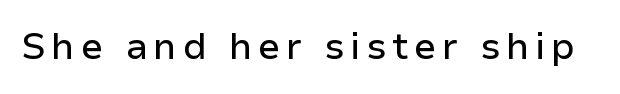
Q: Is the text italic (slanted)? A: No, it is upright.
Q: Is the typeface a serif or a sans-serif typeface? A: Sans-serif.
Q: Is the text underlined? A: No.
Q: Width (condensed, normal, or wide)? A: Normal.
Q: Stroke contrast? A: Low.
Q: x-height? A: Medium.
Q: Monospaced? A: No.
